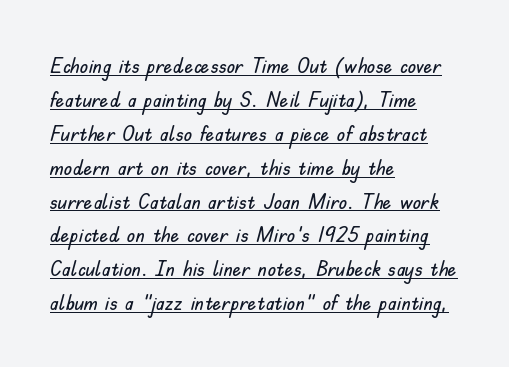
{"underline": "yes", "align": "left", "line_spacing": "normal", "line_spacing_ratio": 1.54, "letter_spacing": "normal", "letter_spacing_em": 0.0, "glyph_px": 22}
